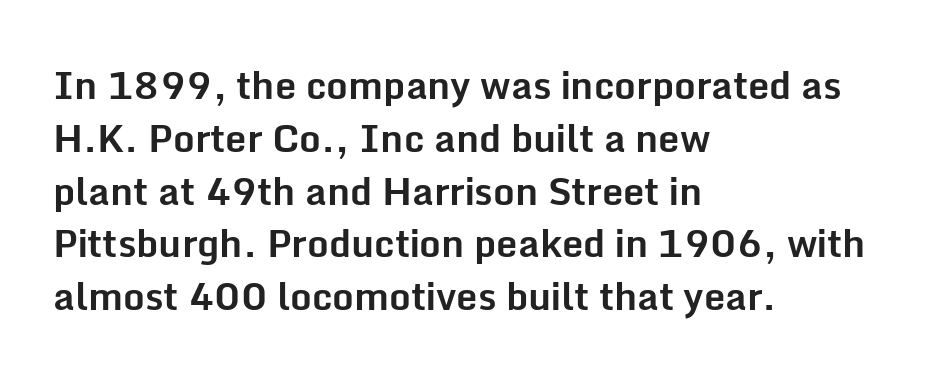
Q: Is the text bold? A: Yes.
Q: Is the text italic (slanted)? A: No, it is upright.
Q: Is the typeface a serif or a sans-serif typeface? A: Sans-serif.
Q: Is the text underlined? A: No.
Q: How is the paragraph aligned? A: Left-aligned.
Q: Is the spacing between letters normal or unusually wide? A: Normal.
Q: Is the spacing between lines tight, normal or loose? A: Normal.
Q: Width (condensed, normal, or wide)? A: Normal.
Q: Stroke contrast? A: Low.
Q: x-height? A: Medium.
Q: Monospaced? A: No.
